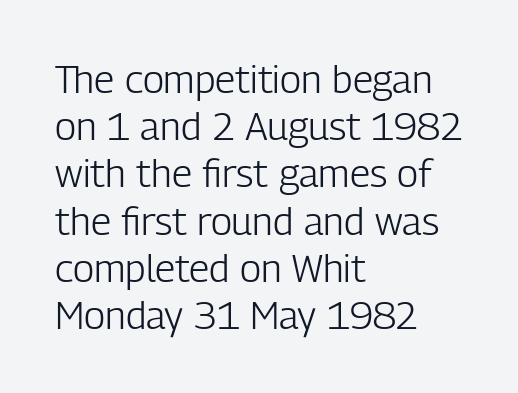
Letter spacing: default. Nothing heavy about these letters — not bold at all. Notice how the passage keeps a crisp vertical edge on the left only. The lettering holds an erect, upright posture throughout. The gap between lines stays unmarked. Character widths vary here, with narrow letters taking less room than wide ones.
